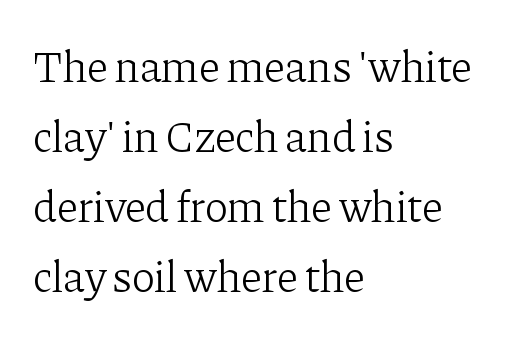
Stroke terminals: seriffed. Tracking value appears to be zero — textbook default spacing. No heavy texture on the line: the type isn't bold. Varying glyph widths throughout — classic text-font behaviour. Decoration check: the copy has no underline.
